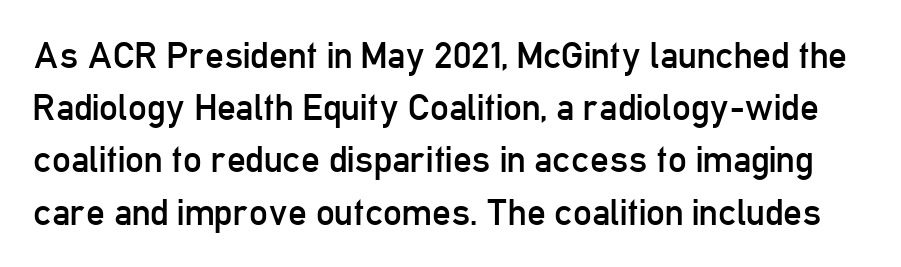
The image shows 37 px regular-weight, condensed sans-serif type, upright; set normal line spacing (1.41x), normal letter spacing, not underlined; low stroke contrast and a medium x-height.
